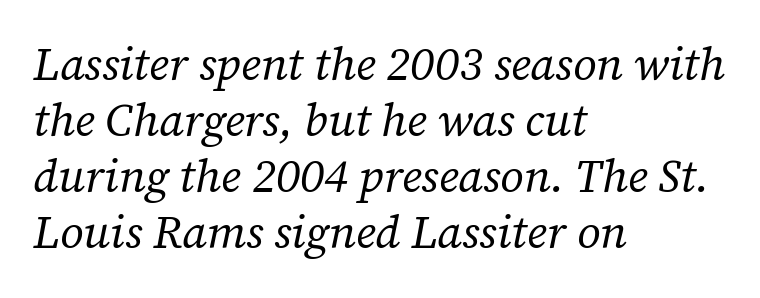
Observe the serifs anchoring each vertical stroke in this sample. Observe the lean: these are italic letterforms. One-word summary of the alignment: left. The rendering uses natural spacing where letterforms have individual widths.
